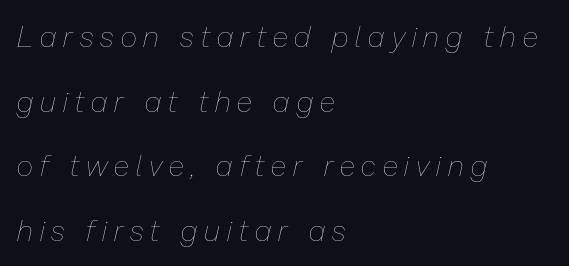
Q: Is the text bold? A: No.
Q: Is the text italic (slanted)? A: Yes, it leans right by about 13 degrees.
Q: Is the text underlined? A: No.
Q: How is the paragraph aligned? A: Left-aligned.
Q: Is the spacing between letters normal or unusually wide? A: Unusually wide.
Q: Is the spacing between lines tight, normal or loose? A: Loose.
Q: Width (condensed, normal, or wide)? A: Normal.
Q: Stroke contrast? A: Low.
Q: x-height? A: Medium.
Q: Monospaced? A: No.
